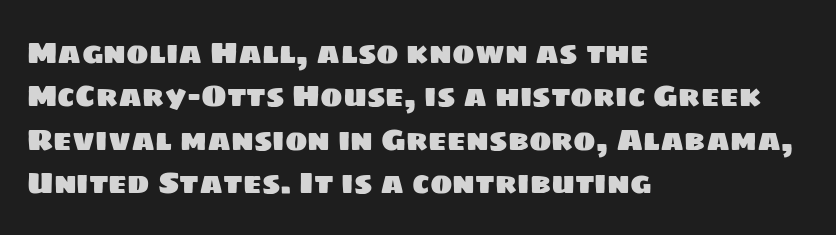
Q: Is the typeface a serif or a sans-serif typeface? A: Sans-serif.
Q: Is the text underlined? A: No.
Q: How is the paragraph aligned? A: Left-aligned.
Q: Is the spacing between letters normal or unusually wide? A: Normal.
Q: Is the spacing between lines tight, normal or loose? A: Normal.
Q: Width (condensed, normal, or wide)? A: Normal.
Q: Stroke contrast? A: Low.
Q: x-height? A: Large.
Q: Monospaced? A: No.
